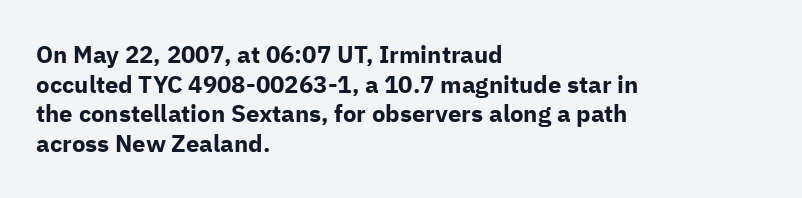
Q: Is the text bold? A: Yes.
Q: Is the text italic (slanted)? A: No, it is upright.
Q: Is the text underlined? A: No.
Q: How is the paragraph aligned? A: Left-aligned.
Q: Is the spacing between letters normal or unusually wide? A: Normal.
